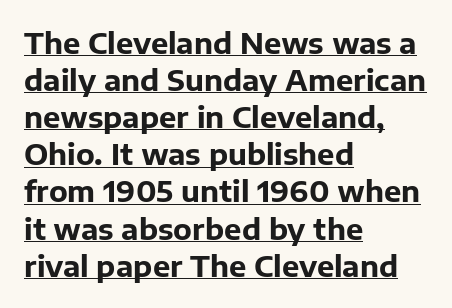
The sample's only ornament is a line tracing under the words. The rendering uses a bold face; every stroke is thick and dark. Caption: multi-line text, flush left, ragged right. Observe the absence of serifs on each vertical stroke in this sample. The letters advance in unequal steps, a hallmark of proportional type. Style check: upright.
